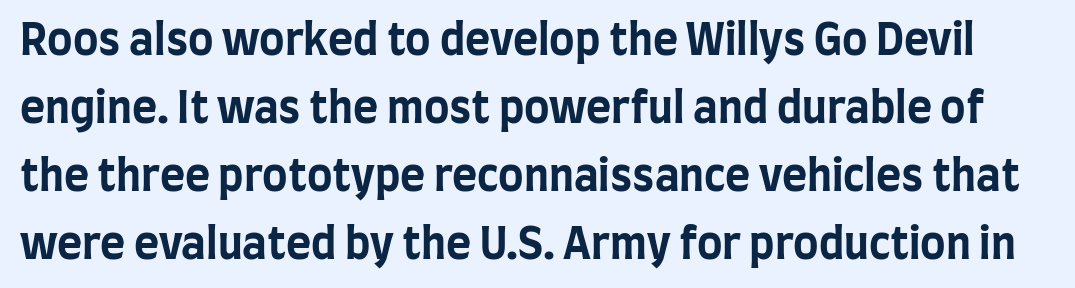
The typography opts for an upright posture over an oblique one. A bare baseline throughout the passage. Proportional: the letters do not fall into vertical columns. These lines carry a lot of weight — the face is fully bold. This sample uses a sans-serif face. Line spacing here is normal.
